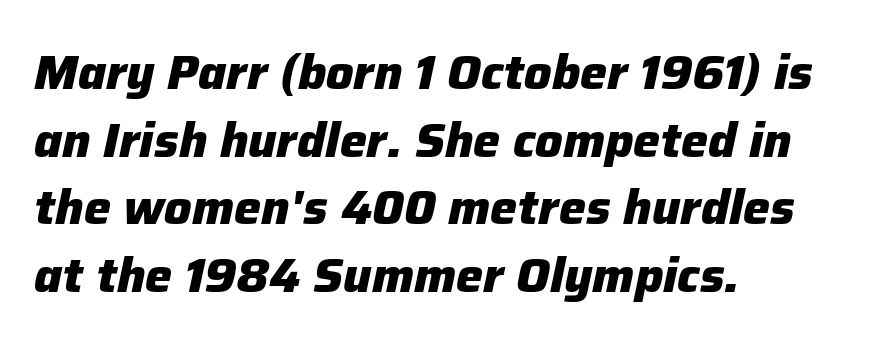
{"italic": "yes", "lean": "right", "slant_degrees": 12, "bold": "yes", "weight": "heavy", "width": "normal", "stroke_contrast": "low", "x_height": "medium", "monospaced": "no", "underline": "no", "align": "left", "line_spacing": "normal", "line_spacing_ratio": 1.41, "letter_spacing": "normal", "letter_spacing_em": 0.0, "glyph_px": 48}
